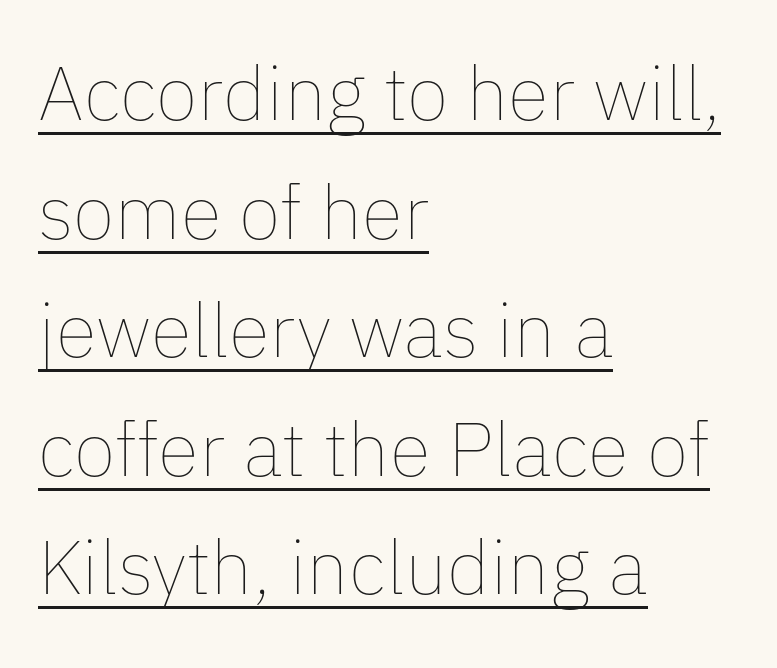
{"italic": "no", "bold": "no", "weight": "thin", "width": "normal", "stroke_contrast": "low", "x_height": "medium", "monospaced": "no", "underline": "yes", "align": "left", "line_spacing": "normal", "line_spacing_ratio": 1.56, "letter_spacing": "normal", "letter_spacing_em": 0.0, "glyph_px": 76}
